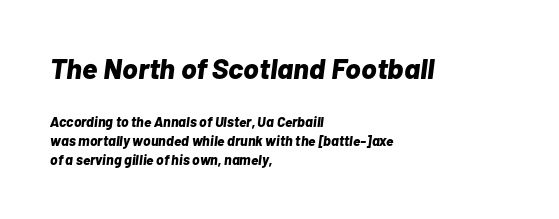
Q: Is the text bold? A: Yes.
Q: Is the text italic (slanted)? A: Yes, it leans right by about 7 degrees.
Q: Is the text underlined? A: No.
Q: How is the paragraph aligned? A: Left-aligned.
Q: Is the spacing between letters normal or unusually wide? A: Normal.
Q: Is the spacing between lines tight, normal or loose? A: Normal.
Q: Which block of text is set in a larger size, the first (top) or the second (bottom)? A: The first (top) one.
Q: Width (condensed, normal, or wide)? A: Normal.
Q: Stroke contrast? A: Low.
Q: x-height? A: Medium.
Q: Monospaced? A: No.
